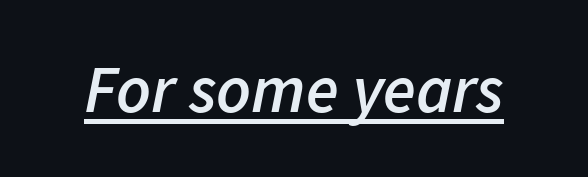
Q: Is the text bold? A: Semi-bold.
Q: Is the text italic (slanted)? A: Yes, it leans right by about 11 degrees.
Q: Is the text underlined? A: Yes.
Q: Is the spacing between letters normal or unusually wide? A: Normal.
Q: Width (condensed, normal, or wide)? A: Normal.
Q: Stroke contrast? A: Low.
Q: x-height? A: Medium.
Q: Monospaced? A: No.
